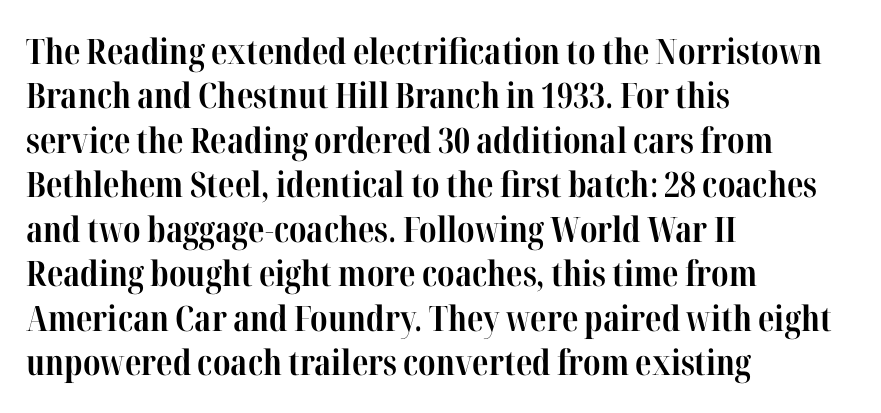
The designer went with a serif here, giving each stem small feet. Standard letterfit; no display-style spreading of the glyphs. The passage shown is typed in a proportional face where columns would drift. Compared with typical paragraphs, the rows here are spaced about the same.
